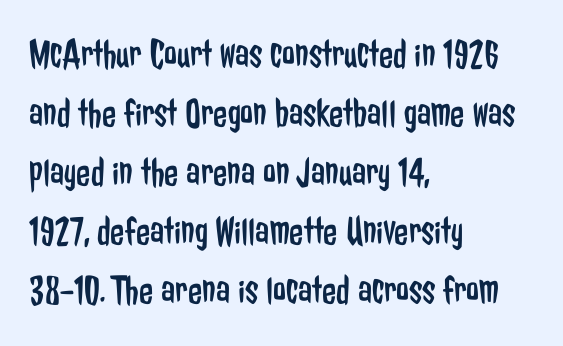
Q: Is the text bold? A: No.
Q: Is the text italic (slanted)? A: No, it is upright.
Q: Is the typeface a serif or a sans-serif typeface? A: Sans-serif.
Q: Is the text underlined? A: No.
Q: How is the paragraph aligned? A: Left-aligned.
Q: Is the spacing between letters normal or unusually wide? A: Normal.
Q: Is the spacing between lines tight, normal or loose? A: Normal.
Q: Width (condensed, normal, or wide)? A: Condensed.
Q: Stroke contrast? A: Low.
Q: x-height? A: Medium.
Q: Monospaced? A: No.
